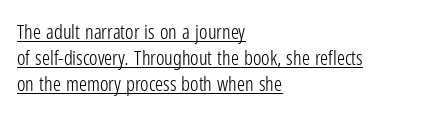
This rendering leaves character spacing at its baseline value. The space between consecutive lines is moderate. Caption: lettering with a line underneath. Caption: face not bold, strokes unweighted.
